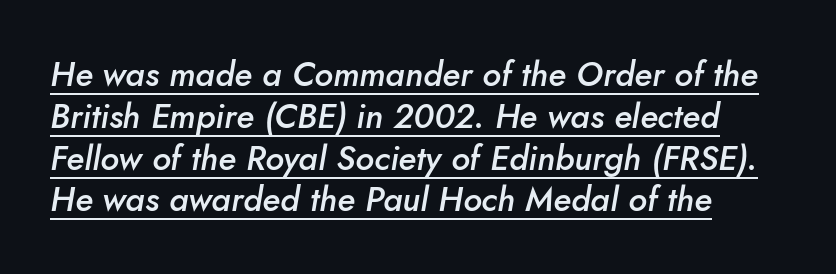
{"italic": "yes", "lean": "right", "slant_degrees": 10, "bold": "semi", "weight": "semibold", "width": "normal", "stroke_contrast": "low", "x_height": "small", "monospaced": "no", "underline": "yes", "align": "left", "line_spacing_ratio": 1.23, "letter_spacing": "normal", "letter_spacing_em": 0.0, "glyph_px": 34}
